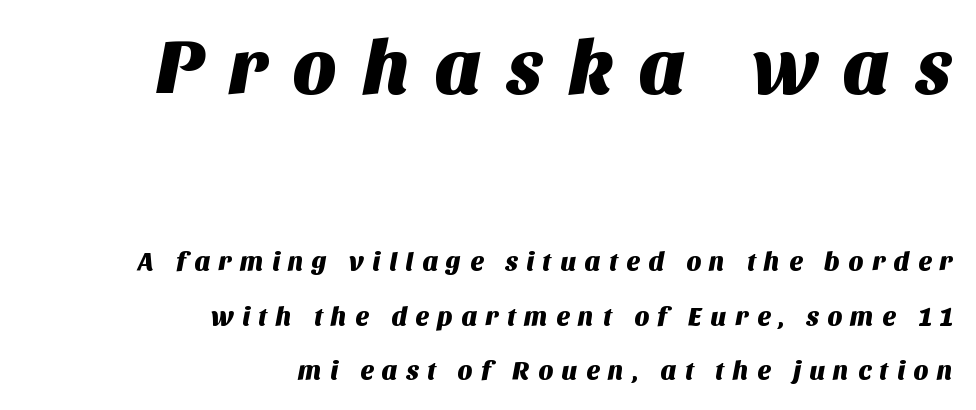
{"serif": "no", "width": "normal", "stroke_contrast": "medium", "x_height": "large", "monospaced": "no", "underline": "no", "align": "right", "line_spacing": "loose", "line_spacing_ratio": 2.1, "letter_spacing": "wide", "letter_spacing_em": 0.31, "larger_block": "first", "size_ratio": 2.96, "glyph_px": 77}
